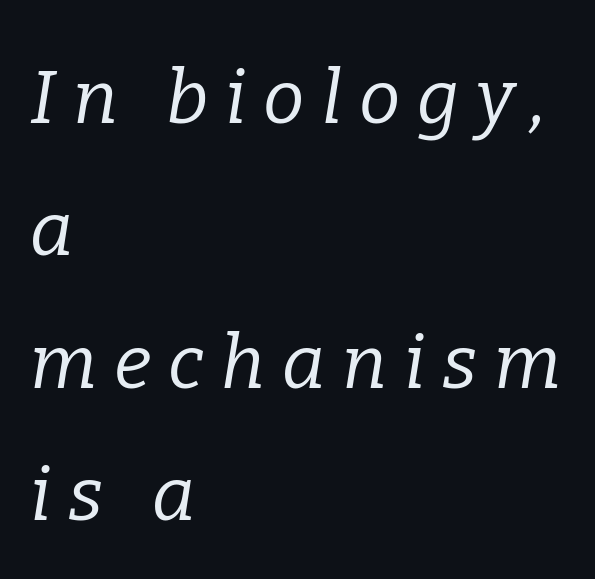
{"serif": "yes", "italic": "yes", "lean": "right", "slant_degrees": 9, "bold": "no", "weight": "regular", "width": "normal", "stroke_contrast": "low", "x_height": "medium", "monospaced": "no", "underline": "no", "align": "left", "line_spacing_ratio": 1.79, "letter_spacing": "wide", "letter_spacing_em": 0.23, "glyph_px": 74}
